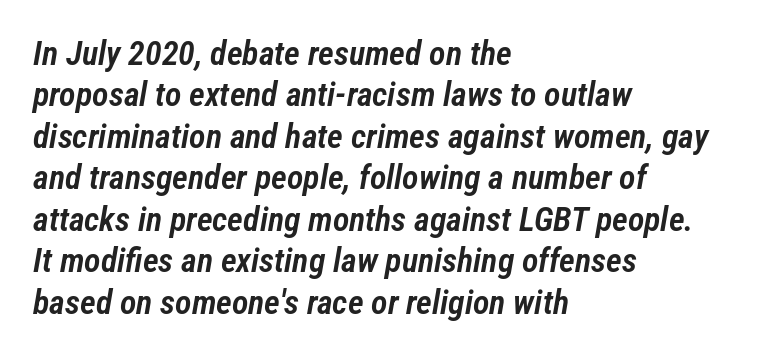
Q: Is the text bold? A: Semi-bold.
Q: Is the text italic (slanted)? A: Yes, it leans right by about 12 degrees.
Q: Is the text underlined? A: No.
Q: How is the paragraph aligned? A: Left-aligned.
Q: Is the spacing between letters normal or unusually wide? A: Normal.
Q: Width (condensed, normal, or wide)? A: Condensed.
Q: Stroke contrast? A: Low.
Q: x-height? A: Medium.
Q: Monospaced? A: No.
